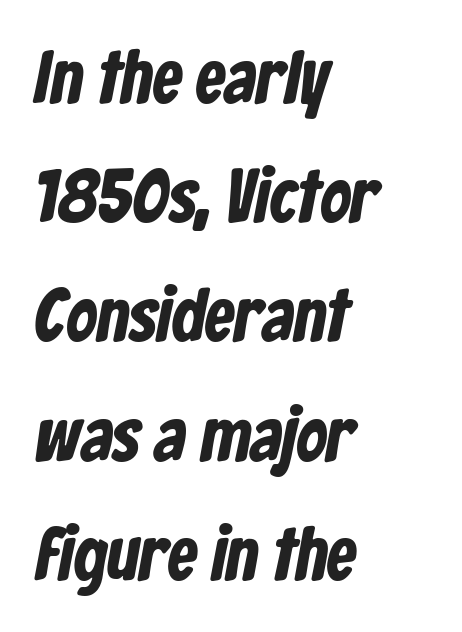
The image shows 75 px condensed sans-serif type; set left-aligned, normal line spacing (1.59x), normal letter spacing, not underlined; low stroke contrast and a medium x-height.
